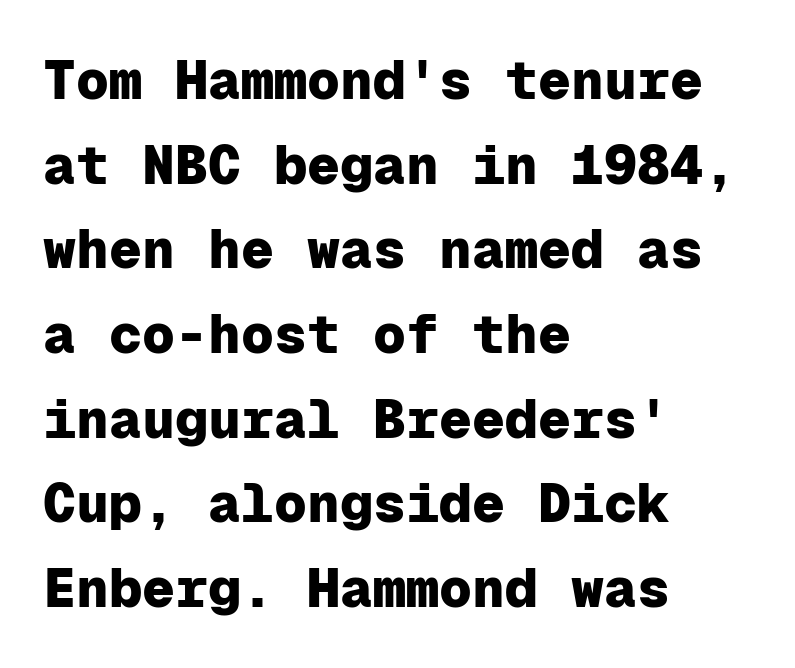
The image shows 55 px heavy sans-serif type, upright, monospaced; set left-aligned, normal line spacing (1.54x), normal letter spacing, not underlined; low stroke contrast and a medium x-height.
